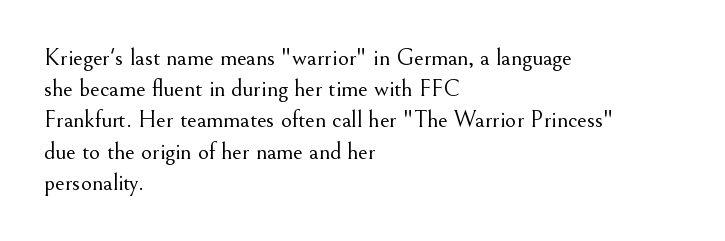
Q: Is the text bold? A: No.
Q: Is the text italic (slanted)? A: No, it is upright.
Q: Is the text underlined? A: No.
Q: How is the paragraph aligned? A: Left-aligned.
Q: Is the spacing between letters normal or unusually wide? A: Normal.
Q: Is the spacing between lines tight, normal or loose? A: Normal.
